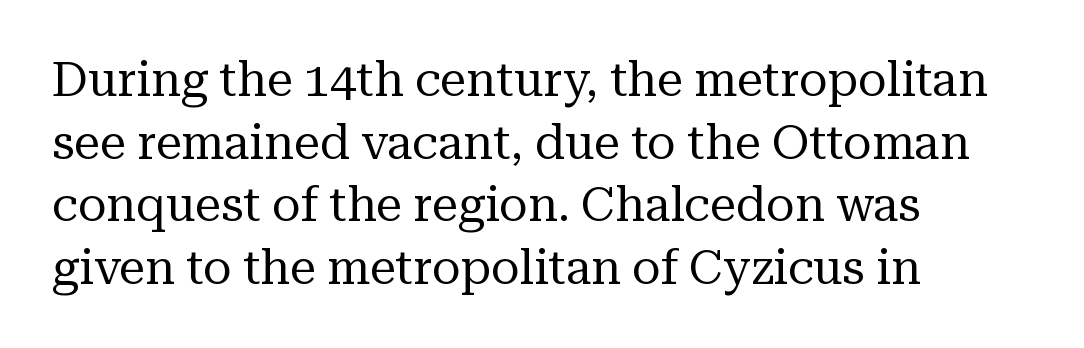
{"serif": "yes", "italic": "no", "bold": "no", "weight": "regular", "width": "normal", "stroke_contrast": "medium", "x_height": "medium", "monospaced": "no", "underline": "no", "align": "left", "line_spacing": "normal", "line_spacing_ratio": 1.33, "letter_spacing": "normal", "letter_spacing_em": 0.0, "glyph_px": 47}
